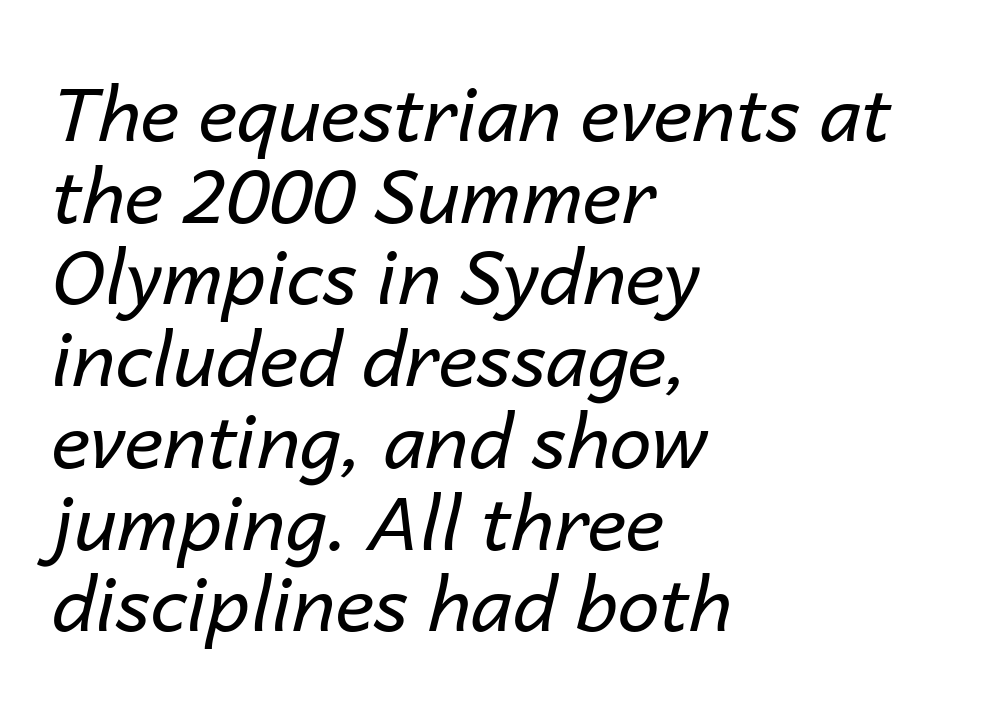
Q: Is the text bold? A: No.
Q: Is the text italic (slanted)? A: Yes, it leans right by about 14 degrees.
Q: Is the text underlined? A: No.
Q: How is the paragraph aligned? A: Left-aligned.
Q: Is the spacing between letters normal or unusually wide? A: Normal.
Q: Is the spacing between lines tight, normal or loose? A: Tight.
Q: Width (condensed, normal, or wide)? A: Normal.
Q: Stroke contrast? A: Low.
Q: x-height? A: Medium.
Q: Monospaced? A: No.
